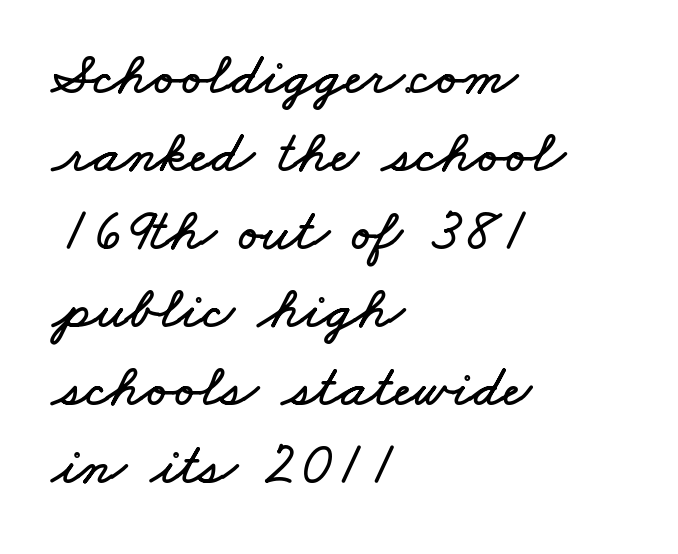
Q: Is the text underlined? A: No.
Q: How is the paragraph aligned? A: Left-aligned.
Q: Is the spacing between letters normal or unusually wide? A: Normal.
Q: Is the spacing between lines tight, normal or loose? A: Normal.
Q: Width (condensed, normal, or wide)? A: Wide.
Q: Stroke contrast? A: Low.
Q: x-height? A: Small.
Q: Monospaced? A: No.
